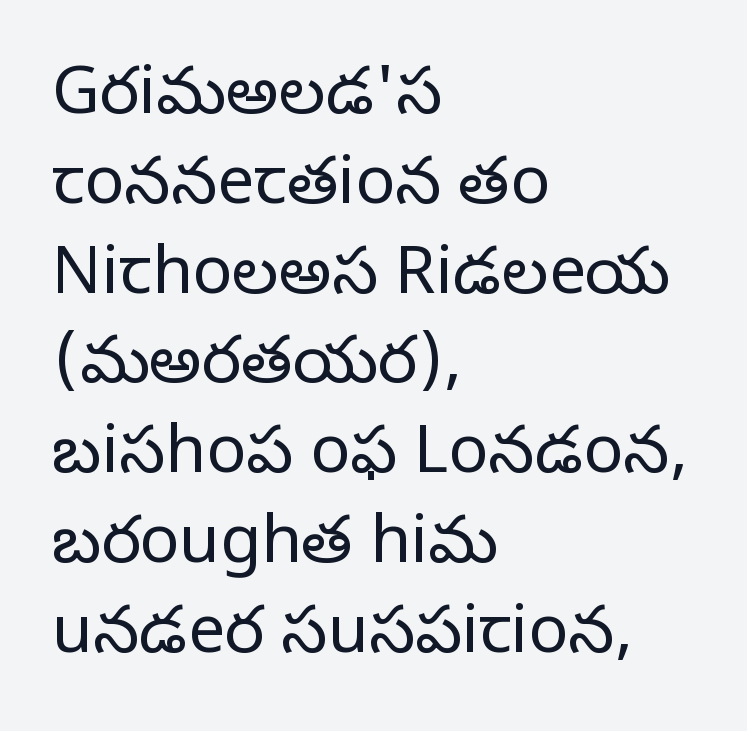
The image shows 66 px regular-weight serif type, upright; set left-aligned, normal line spacing (1.36x), normal letter spacing, not underlined; low stroke contrast and a large x-height.
